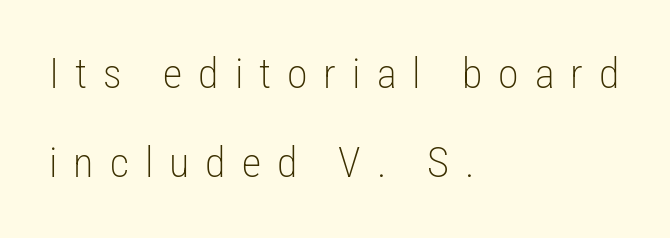
{"serif": "no", "italic": "no", "bold": "no", "weight": "light", "width": "condensed", "stroke_contrast": "low", "x_height": "medium", "monospaced": "no", "underline": "no", "align": "left", "line_spacing": "loose", "line_spacing_ratio": 2.13, "letter_spacing": "wide", "letter_spacing_em": 0.38, "glyph_px": 42}
